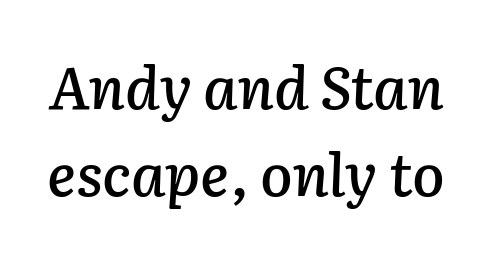
Q: Is the text italic (slanted)? A: Yes, it leans right by about 2 degrees.
Q: Is the text underlined? A: No.
Q: Is the spacing between letters normal or unusually wide? A: Normal.
Q: Is the spacing between lines tight, normal or loose? A: Normal.
Q: Width (condensed, normal, or wide)? A: Normal.
Q: Stroke contrast? A: Low.
Q: x-height? A: Medium.
Q: Monospaced? A: No.
